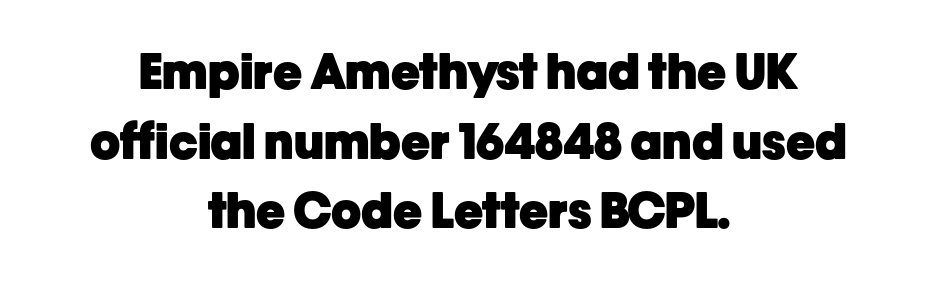
Rows of type keep a routine distance in the vertical direction. Is this a fixed-width face? No — the glyphs have proportional, varying widths. A dark, heavy texture on the line: the type is bold. The designer went with a sans here, leaving each stem footless. Ascenders rise straight up at ninety degrees. Letters rest on an invisible, unmarked baseline.
